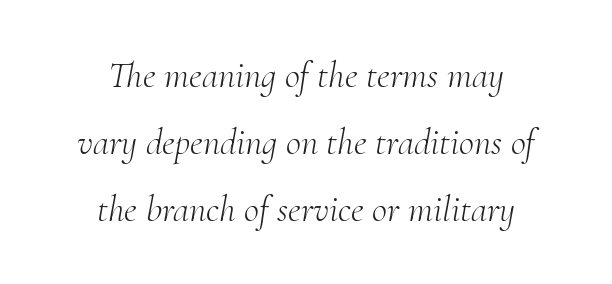
{"serif": "yes", "italic": "yes", "lean": "right", "slant_degrees": 10, "bold": "no", "weight": "light", "width": "normal", "stroke_contrast": "medium", "x_height": "small", "monospaced": "no", "underline": "no", "align": "center", "line_spacing_ratio": 1.81, "letter_spacing": "normal", "letter_spacing_em": 0.0, "glyph_px": 37}
